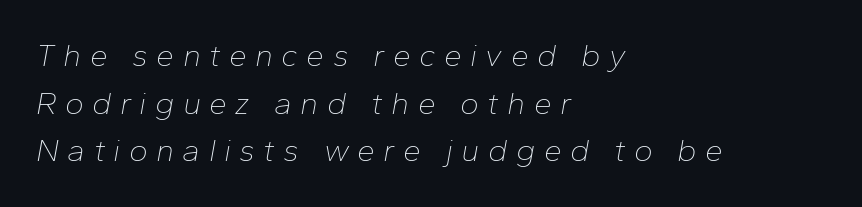
Q: Is the text bold? A: No.
Q: Is the text italic (slanted)? A: Yes, it leans right by about 10 degrees.
Q: Is the text underlined? A: No.
Q: How is the paragraph aligned? A: Left-aligned.
Q: Is the spacing between letters normal or unusually wide? A: Unusually wide.
Q: Is the spacing between lines tight, normal or loose? A: Normal.
Q: Width (condensed, normal, or wide)? A: Normal.
Q: Stroke contrast? A: Low.
Q: x-height? A: Medium.
Q: Monospaced? A: No.
